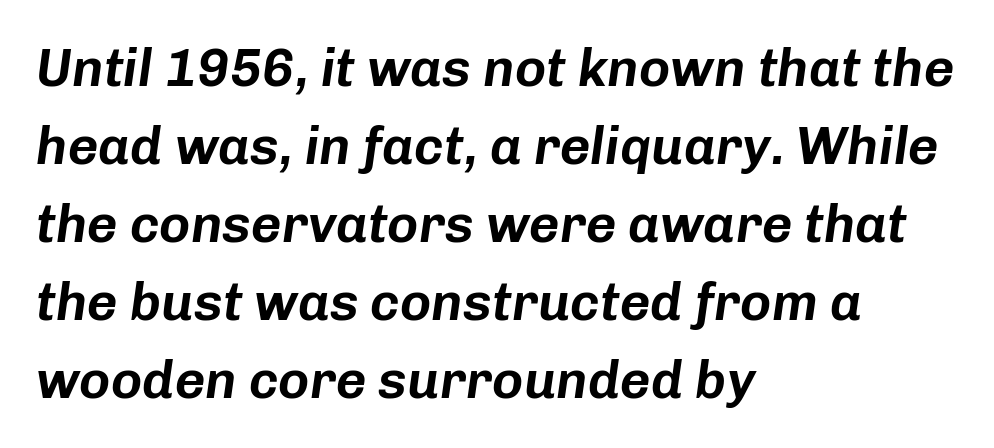
The font's italic variant was chosen for this text. Is there much room between lines? A standard amount, neither cramped nor airy. Observe the ordinary spacing: letters are neighbours, not strangers. The ragged edge is on the right, which tells us the setting is flush left.
